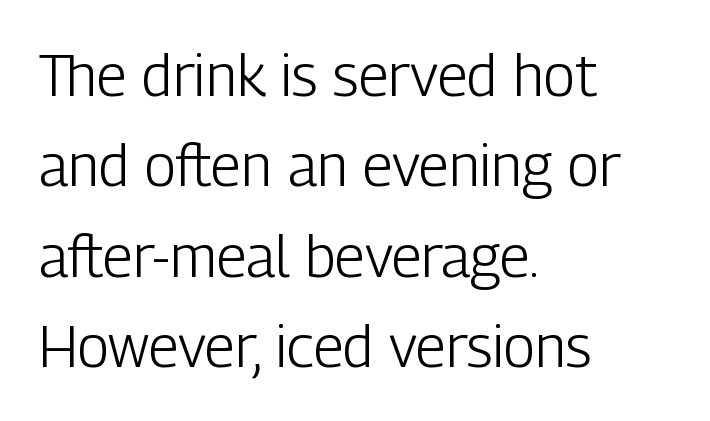
The image shows 58 px light, condensed sans-serif type, upright; set left-aligned, normal line spacing (1.56x), normal letter spacing, not underlined; low stroke contrast and a medium x-height.
